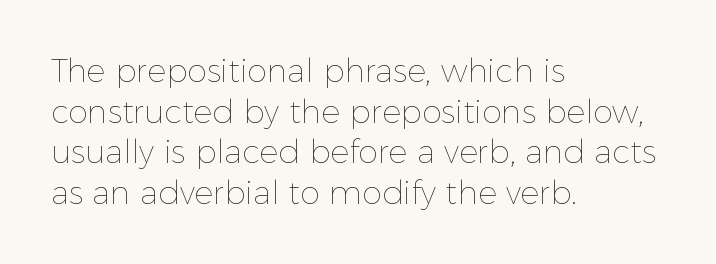
This sample has the flowing, uneven cadence of proportional lettering. The lettering holds an erect, upright posture throughout. Line beginnings align vertically; line endings do not. A quiet, ordinary-to-light weight characterises the typeface. Check under the words: just untouched page.
